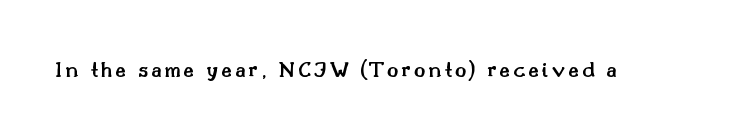
The characters look somewhat weighty, a semibold short of true bold. The strip under each line holds only bare page. Vertical strokes here are truly vertical.
